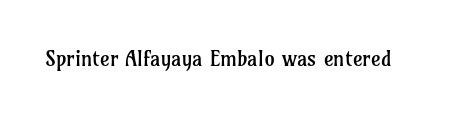
Q: Is the text bold? A: No.
Q: Is the text italic (slanted)? A: No, it is upright.
Q: Is the text underlined? A: No.
Q: Is the spacing between letters normal or unusually wide? A: Normal.
